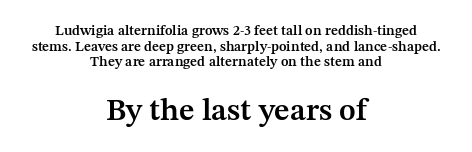
Q: Is the text bold? A: Semi-bold.
Q: Is the text italic (slanted)? A: No, it is upright.
Q: Is the typeface a serif or a sans-serif typeface? A: Serif.
Q: Is the text underlined? A: No.
Q: How is the paragraph aligned? A: Centered.
Q: Is the spacing between letters normal or unusually wide? A: Normal.
Q: Is the spacing between lines tight, normal or loose? A: Tight.
Q: Which block of text is set in a larger size, the first (top) or the second (bottom)? A: The second (bottom) one.
Q: Width (condensed, normal, or wide)? A: Normal.
Q: Stroke contrast? A: Medium.
Q: x-height? A: Medium.
Q: Monospaced? A: No.
